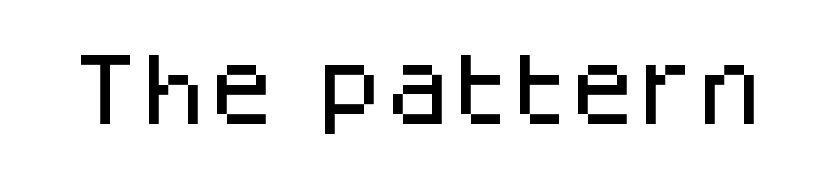
Q: Is the text italic (slanted)? A: No, it is upright.
Q: Is the typeface a serif or a sans-serif typeface? A: Sans-serif.
Q: Is the text underlined? A: No.
Q: Is the spacing between letters normal or unusually wide? A: Normal.
Q: Width (condensed, normal, or wide)? A: Normal.
Q: Stroke contrast? A: Low.
Q: x-height? A: Large.
Q: Monospaced? A: No.
